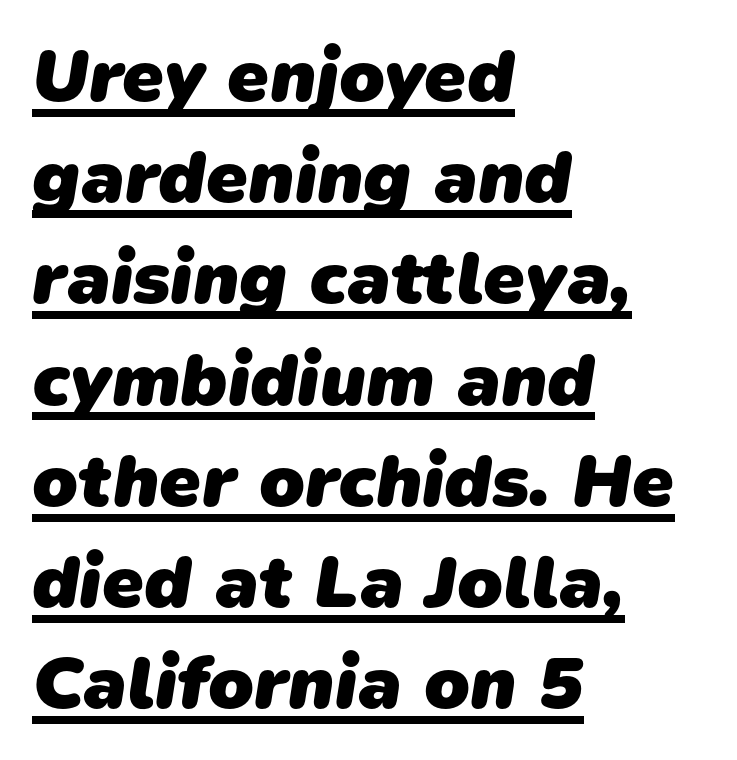
The image shows 75 px heavy sans-serif type; set left-aligned, normal line spacing (1.35x), normal letter spacing, underlined; low stroke contrast and a medium x-height.
